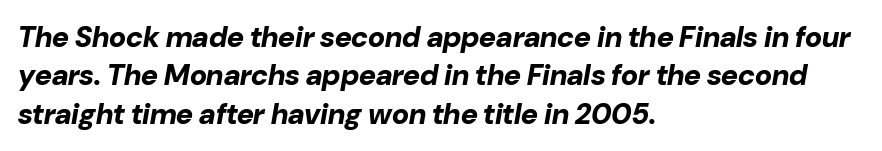
The image shows 29 px bold type, italic (leaning right); set left-aligned, normal line spacing (1.32x), normal letter spacing, not underlined; low stroke contrast and a medium x-height.
